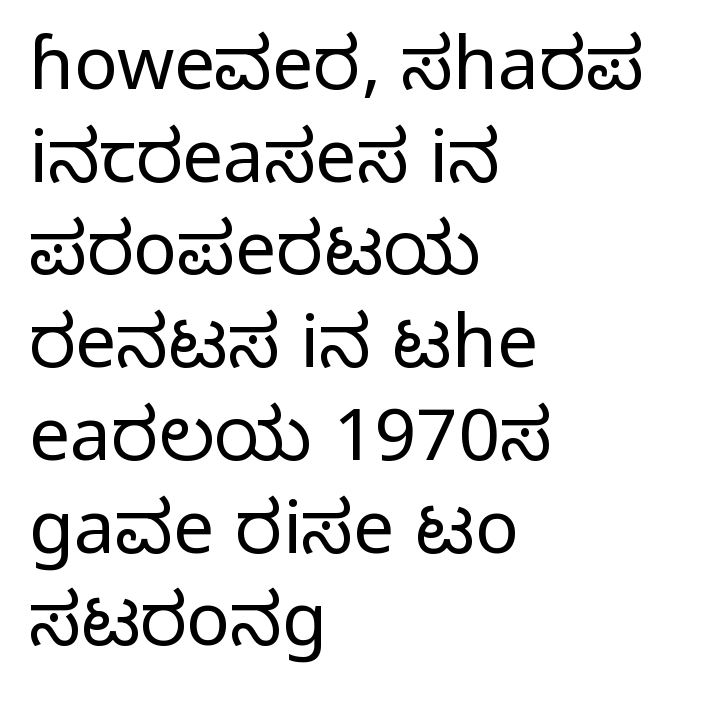
{"serif": "no", "italic": "no", "bold": "no", "weight": "light", "width": "normal", "stroke_contrast": "low", "x_height": "medium", "monospaced": "no", "underline": "no", "align": "left", "line_spacing": "normal", "line_spacing_ratio": 1.27, "letter_spacing": "normal", "letter_spacing_em": 0.0, "glyph_px": 73}
